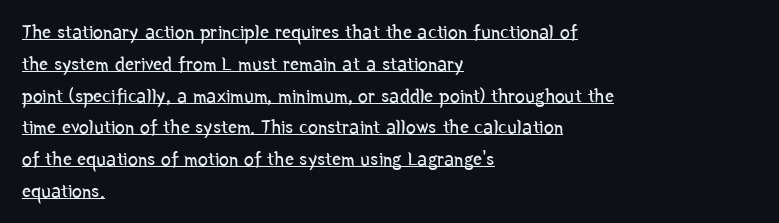
Q: Is the text bold? A: No.
Q: Is the text italic (slanted)? A: No, it is upright.
Q: Is the text underlined? A: Yes.
Q: How is the paragraph aligned? A: Left-aligned.
Q: Is the spacing between letters normal or unusually wide? A: Normal.
Q: Is the spacing between lines tight, normal or loose? A: Normal.
